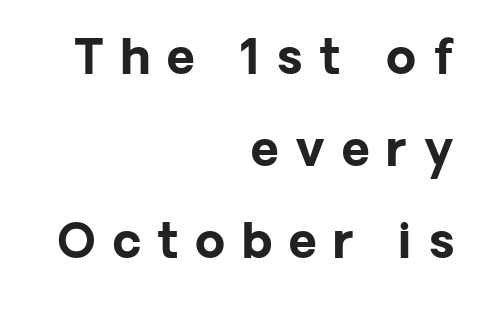
The image shows 48 px bold sans-serif type, upright; set right-aligned, loose line spacing (1.92x), unusually wide letter spacing (+0.35 em), not underlined; low stroke contrast and a medium x-height.
